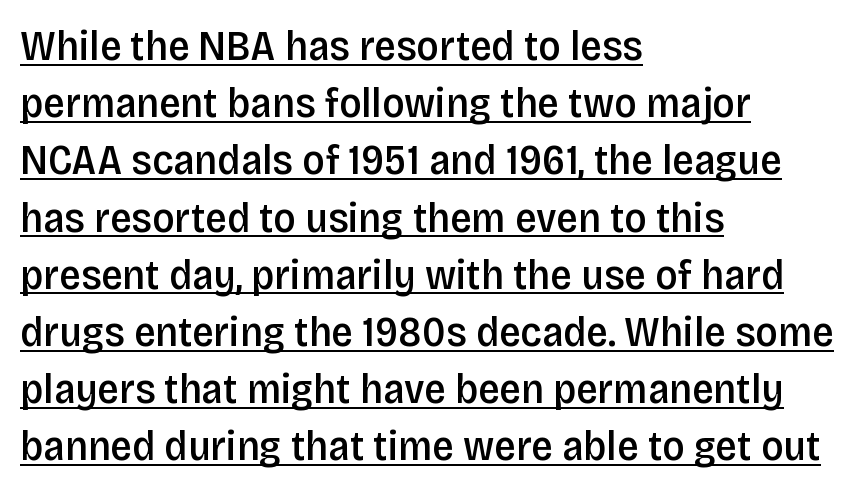
Q: Is the text bold? A: Semi-bold.
Q: Is the text italic (slanted)? A: No, it is upright.
Q: Is the typeface a serif or a sans-serif typeface? A: Sans-serif.
Q: Is the text underlined? A: Yes.
Q: How is the paragraph aligned? A: Left-aligned.
Q: Is the spacing between letters normal or unusually wide? A: Normal.
Q: Is the spacing between lines tight, normal or loose? A: Normal.
Q: Width (condensed, normal, or wide)? A: Condensed.
Q: Stroke contrast? A: Low.
Q: x-height? A: Large.
Q: Monospaced? A: No.
